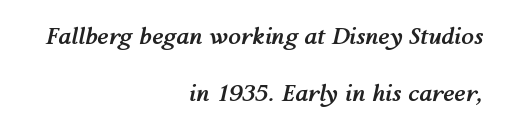
The image shows 23 px bold type, italic (leaning right); set right-aligned, loose line spacing (2.48x), normal letter spacing, not underlined.
